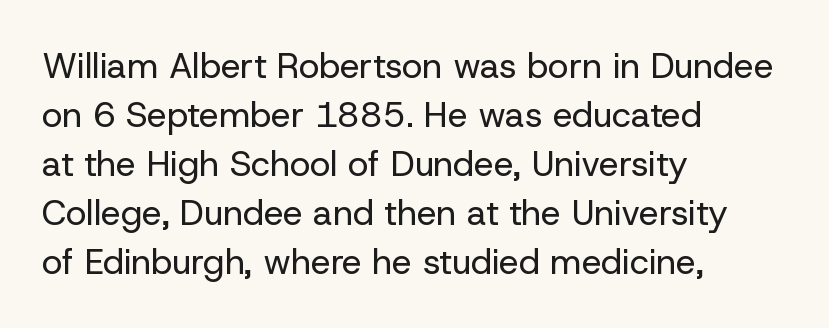
The text was rendered using a sans face with plain stroke endings. Words appear dense and cohesive because spacing is normal. This sample has the flowing, uneven cadence of proportional lettering. Every character sits straight up, as roman type does.
